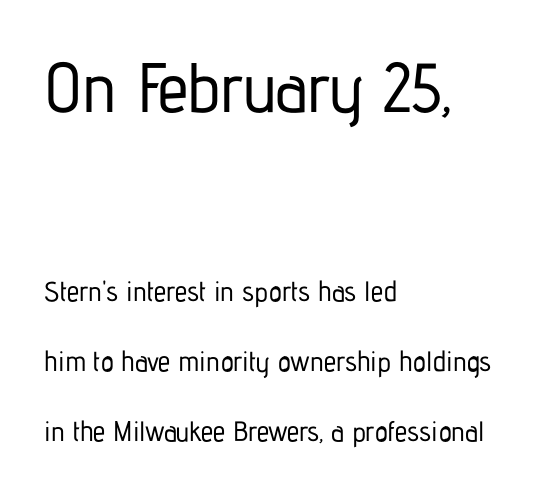
The image shows 70 px condensed sans-serif type, upright; set left-aligned, loose line spacing (2.49x), normal letter spacing, not underlined; the first (top) block is 2.5x larger; low stroke contrast and a medium x-height.
